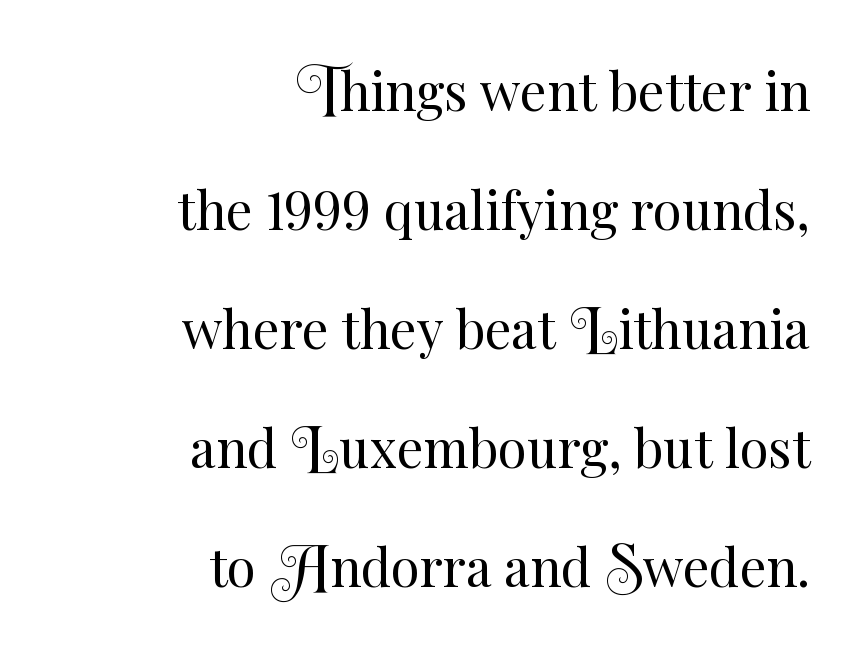
The image shows 52 px regular-weight type, upright; set right-aligned, loose line spacing (2.29x), normal letter spacing, not underlined; medium stroke contrast and a small x-height.
